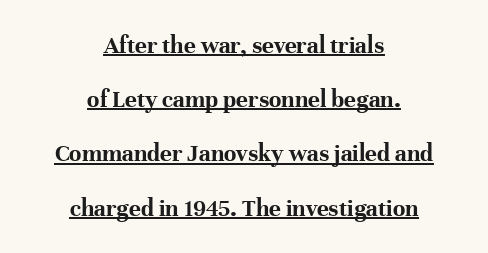
The image shows 25 px bold type, upright; set centered, loose line spacing (2.17x), normal letter spacing, underlined.
